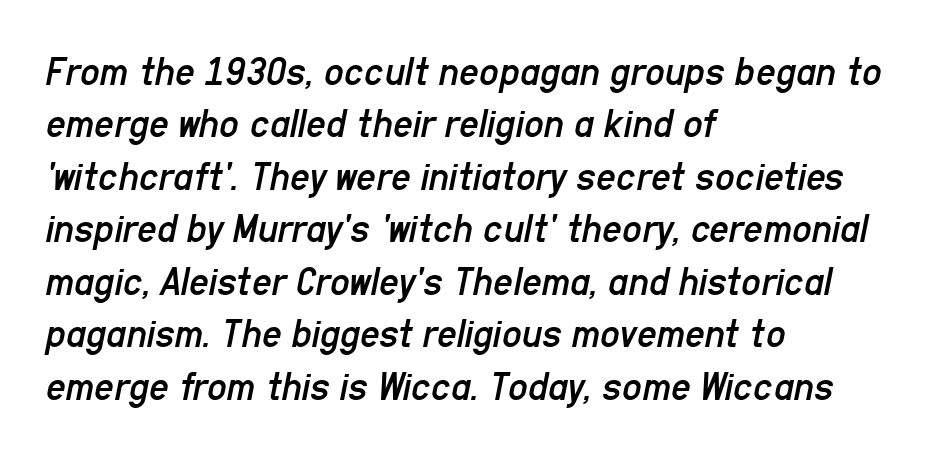
The image shows 43 px regular-weight, condensed type, italic (leaning right); set left-aligned, line spacing 1.22x, normal letter spacing, not underlined; low stroke contrast and a medium x-height.
